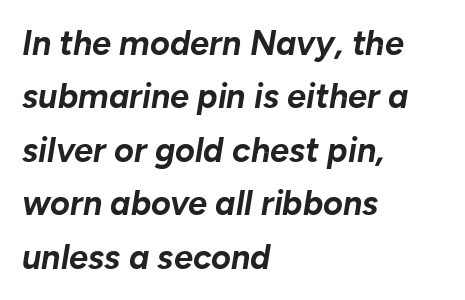
A typesetter would call this leading conventional body-copy spacing. What stands out about the letter spacing? Nothing — it is the standard amount. A typesetter would mark this as italic. The area under the type is left untouched.
